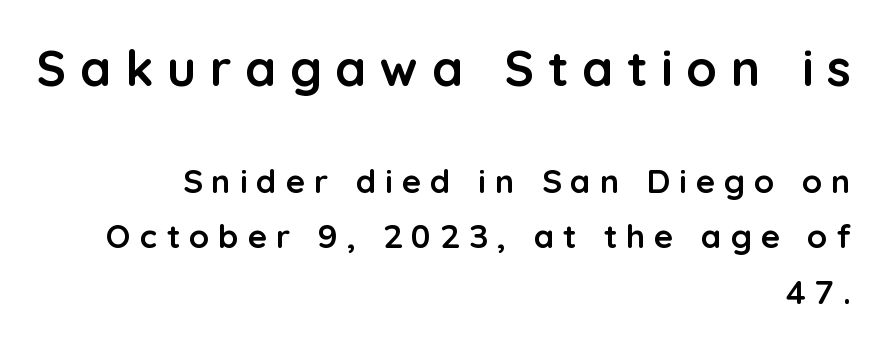
{"serif": "no", "italic": "no", "bold": "yes", "weight": "semibold", "width": "normal", "stroke_contrast": "low", "x_height": "medium", "monospaced": "no", "underline": "no", "align": "right", "line_spacing": "normal", "line_spacing_ratio": 1.68, "letter_spacing": "wide", "letter_spacing_em": 0.27, "larger_block": "first", "size_ratio": 1.52, "glyph_px": 50}
